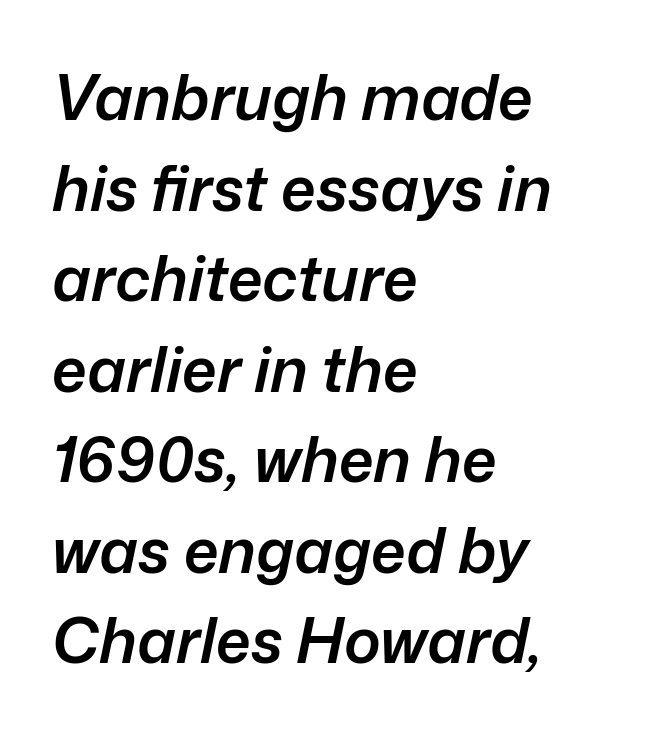
Q: Is the text bold? A: Semi-bold.
Q: Is the text italic (slanted)? A: Yes, it leans right by about 12 degrees.
Q: Is the text underlined? A: No.
Q: How is the paragraph aligned? A: Left-aligned.
Q: Is the spacing between letters normal or unusually wide? A: Normal.
Q: Is the spacing between lines tight, normal or loose? A: Normal.
Q: Width (condensed, normal, or wide)? A: Normal.
Q: Stroke contrast? A: Low.
Q: x-height? A: Medium.
Q: Monospaced? A: No.
